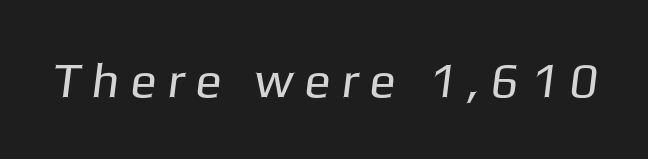
Any mark beneath the type? The region is blank. Here the designer chose a conventional face with non-uniform glyph widths. A typesetter would call this heavily tracked-out type. The face looks like a standard text weight, possibly lighter. The face used here is a sans, in the tradition of grotesques and geometrics.
